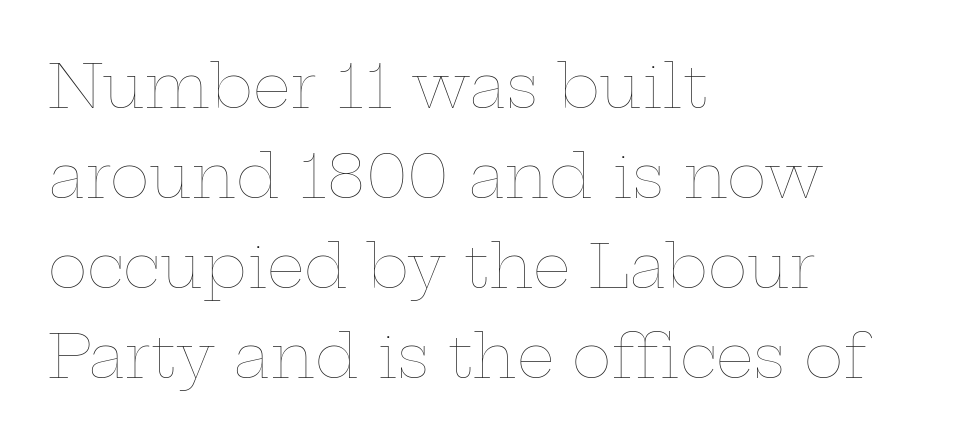
The vertical gap from one line to the next is medium. The gaps between neighbouring characters are ordinary and unremarkable. Character widths vary here, with narrow letters taking less room than wide ones. This is the regular roman posture of the typeface. Is this a heavy cut? Hardly; it is regular or lighter. Short and long lines alike share a common starting point at left.
